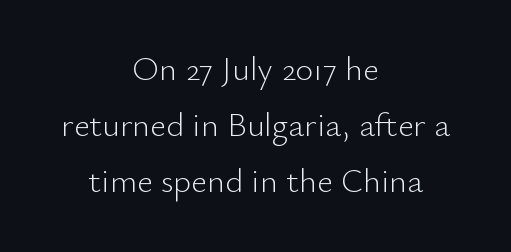
Q: Is the text bold? A: No.
Q: Is the text italic (slanted)? A: No, it is upright.
Q: Is the typeface a serif or a sans-serif typeface? A: Sans-serif.
Q: Is the text underlined? A: No.
Q: How is the paragraph aligned? A: Centered.
Q: Is the spacing between letters normal or unusually wide? A: Normal.
Q: Is the spacing between lines tight, normal or loose? A: Normal.
Q: Width (condensed, normal, or wide)? A: Normal.
Q: Stroke contrast? A: Low.
Q: x-height? A: Small.
Q: Monospaced? A: No.
